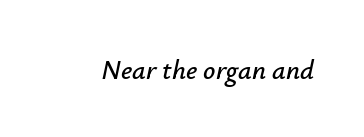
{"italic": "yes", "lean": "right", "slant_degrees": 12, "underline": "no", "letter_spacing": "normal", "letter_spacing_em": 0.0, "glyph_px": 27}
